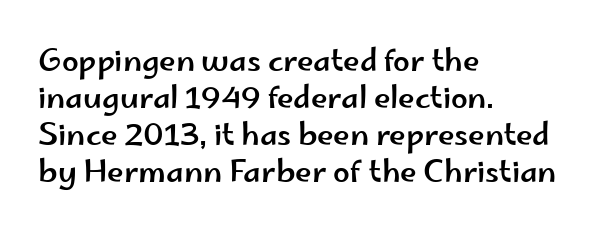
The image shows 30 px wide sans-serif type, upright; set left-aligned, line spacing 1.23x, normal letter spacing, not underlined; low stroke contrast and a small x-height.
